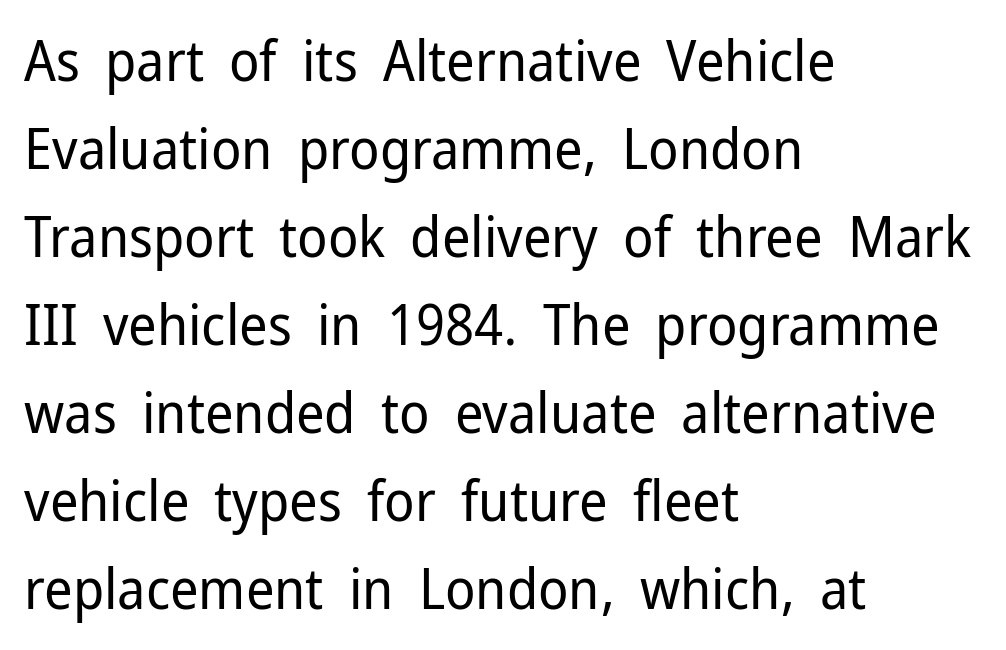
The letters advance in unequal steps, a hallmark of proportional type. The compositor pushed each line to the left boundary. The type is set solid horizontally, with unmodified tracking. The space beneath each line is pristine and unruled. You can tell from the bare stems that sans-serif type was used. The passage shown stacks its lines at a standard gap.
